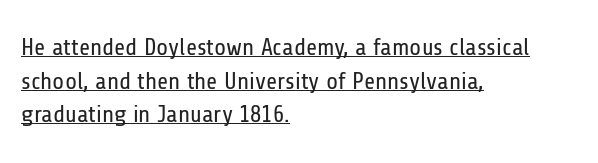
The image shows 24 px text type, upright; set left-aligned, normal line spacing (1.4x), normal letter spacing, underlined.
